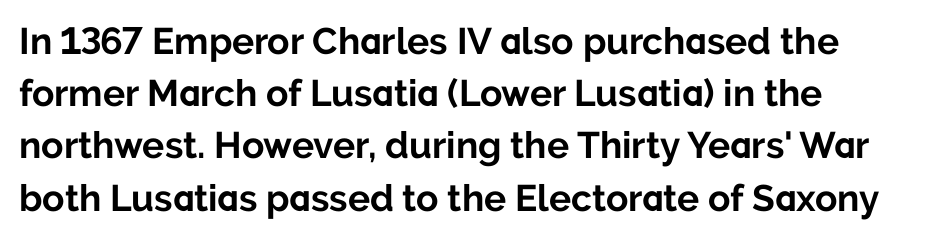
Q: Is the text bold? A: Yes.
Q: Is the text italic (slanted)? A: No, it is upright.
Q: Is the typeface a serif or a sans-serif typeface? A: Sans-serif.
Q: Is the text underlined? A: No.
Q: How is the paragraph aligned? A: Left-aligned.
Q: Is the spacing between letters normal or unusually wide? A: Normal.
Q: Is the spacing between lines tight, normal or loose? A: Normal.
Q: Width (condensed, normal, or wide)? A: Normal.
Q: Stroke contrast? A: Low.
Q: x-height? A: Medium.
Q: Monospaced? A: No.
